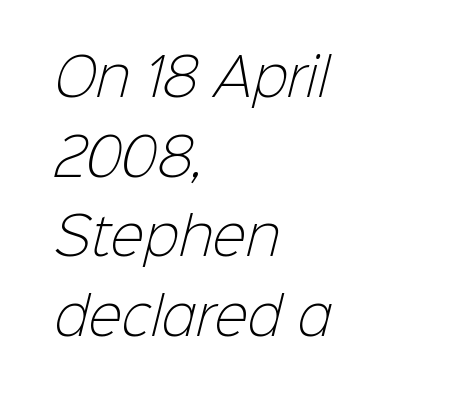
{"serif": "no", "bold": "no", "weight": "light", "width": "normal", "stroke_contrast": "low", "x_height": "medium", "monospaced": "no", "underline": "no", "align": "left", "line_spacing": "normal", "line_spacing_ratio": 1.56, "letter_spacing": "normal", "letter_spacing_em": 0.0, "glyph_px": 51}
